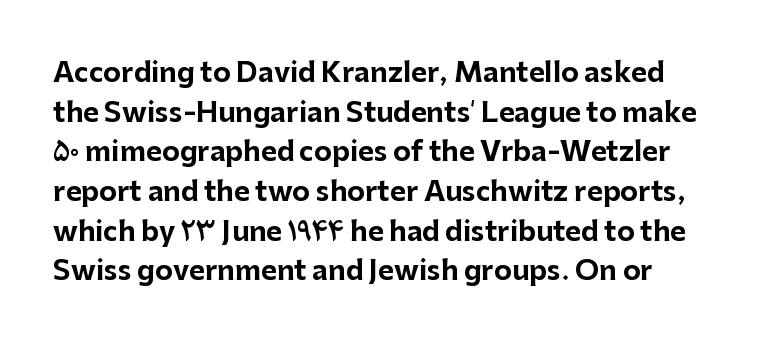
Q: Is the text bold? A: Yes.
Q: Is the text italic (slanted)? A: No, it is upright.
Q: Is the text underlined? A: No.
Q: Is the spacing between letters normal or unusually wide? A: Normal.
Q: Is the spacing between lines tight, normal or loose? A: Normal.
